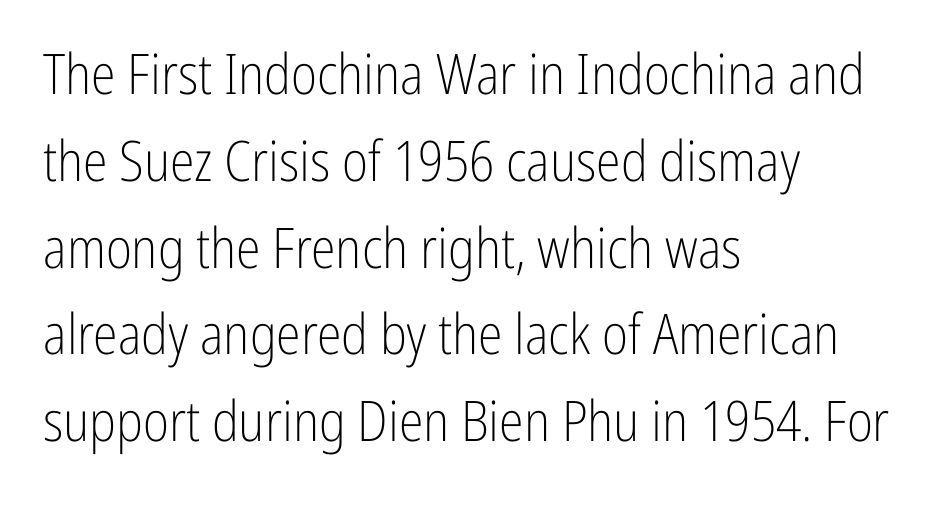
The image shows 56 px light, condensed sans-serif type, upright; set left-aligned, normal line spacing (1.55x), normal letter spacing, not underlined; low stroke contrast and a medium x-height.
